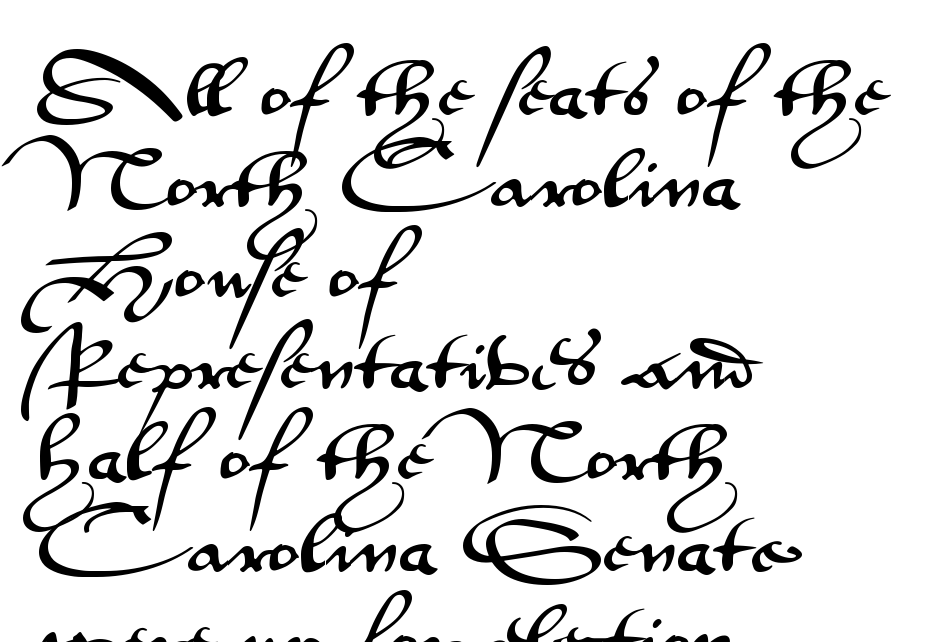
{"serif": "no", "width": "wide", "stroke_contrast": "medium", "x_height": "small", "monospaced": "no", "underline": "no", "align": "left", "line_spacing": "normal", "line_spacing_ratio": 1.36, "letter_spacing": "normal", "letter_spacing_em": 0.0, "glyph_px": 67}
